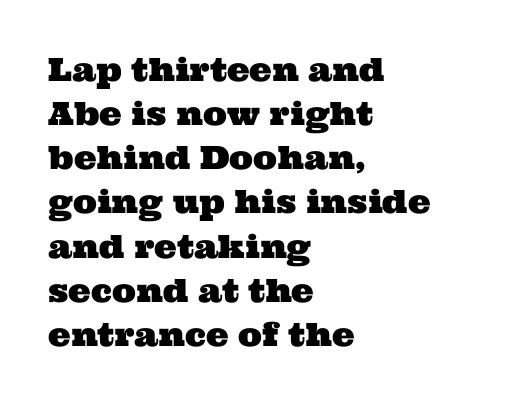
Is the block centered? No — it sits flush against the left margin. Unmarked baselines from the first word to the last. These lines are rendered in a variable-pitch font. Each new line begins a customary step beneath the previous one. This sample uses plain, unmodified letter spacing.
